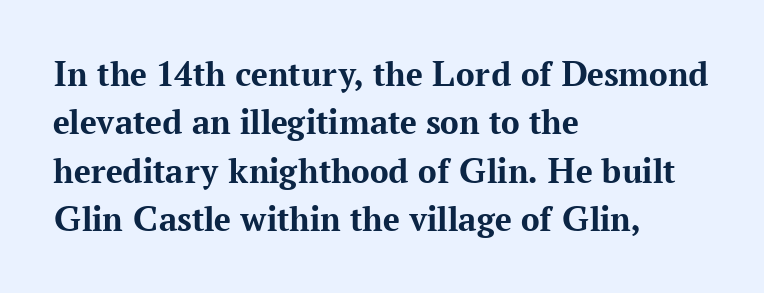
The image shows 37 px bold serif type, upright; set left-aligned, normal line spacing (1.31x), normal letter spacing, not underlined; medium stroke contrast and a medium x-height.
